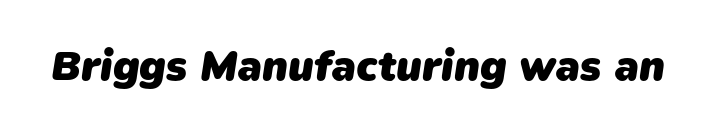
Q: Is the text bold? A: Yes.
Q: Is the typeface a serif or a sans-serif typeface? A: Sans-serif.
Q: Is the text underlined? A: No.
Q: Is the spacing between letters normal or unusually wide? A: Normal.
Q: Width (condensed, normal, or wide)? A: Normal.
Q: Stroke contrast? A: Low.
Q: x-height? A: Medium.
Q: Monospaced? A: No.
